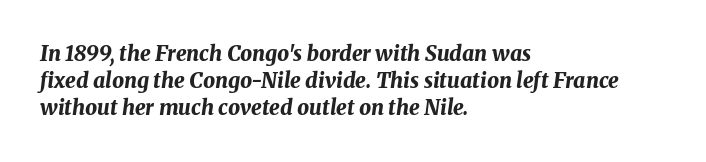
{"italic": "yes", "lean": "right", "slant_degrees": 8, "bold": "yes", "underline": "no", "align": "left", "line_spacing": "normal", "line_spacing_ratio": 1.29, "letter_spacing": "normal", "letter_spacing_em": 0.0, "glyph_px": 21}
